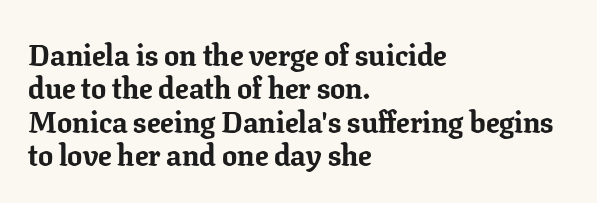
Q: Is the text bold? A: Yes.
Q: Is the text italic (slanted)? A: No, it is upright.
Q: Is the typeface a serif or a sans-serif typeface? A: Serif.
Q: Is the text underlined? A: No.
Q: How is the paragraph aligned? A: Left-aligned.
Q: Is the spacing between letters normal or unusually wide? A: Normal.
Q: Is the spacing between lines tight, normal or loose? A: Tight.
Q: Width (condensed, normal, or wide)? A: Normal.
Q: Stroke contrast? A: Low.
Q: x-height? A: Medium.
Q: Monospaced? A: No.
